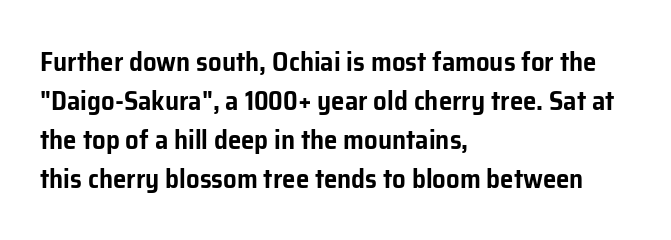
{"italic": "no", "underline": "no", "align": "left", "line_spacing": "normal", "line_spacing_ratio": 1.44, "letter_spacing": "normal", "letter_spacing_em": 0.0, "glyph_px": 27}
